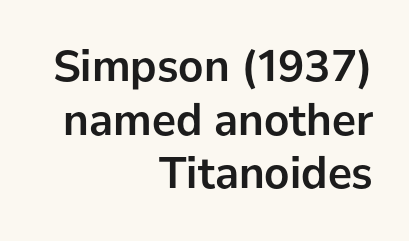
{"serif": "no", "italic": "no", "bold": "yes", "weight": "semibold", "width": "normal", "stroke_contrast": "low", "x_height": "medium", "monospaced": "no", "underline": "no", "align": "right", "line_spacing_ratio": 1.19, "letter_spacing": "normal", "letter_spacing_em": 0.0, "glyph_px": 45}
